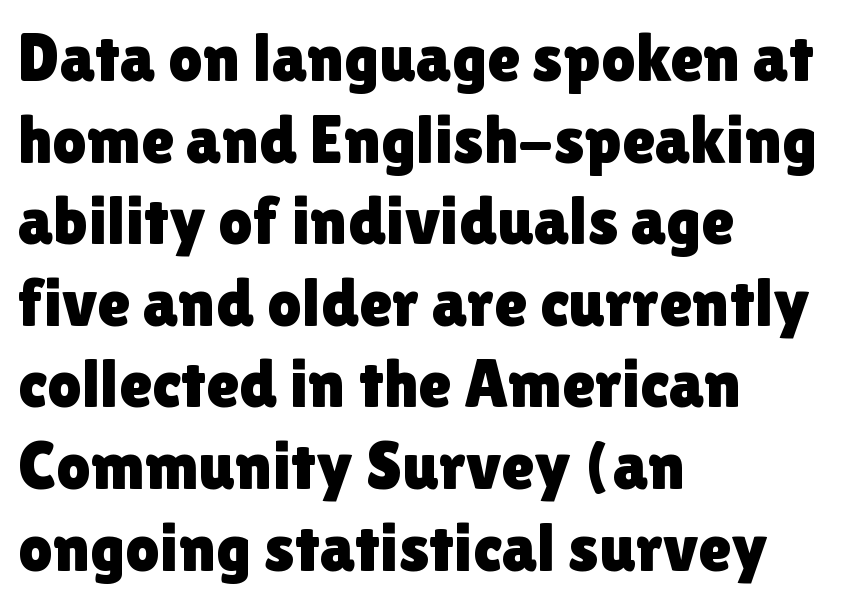
The image shows 68 px sans-serif type, upright; set left-aligned, line spacing 1.2x, normal letter spacing, not underlined; a medium x-height.
